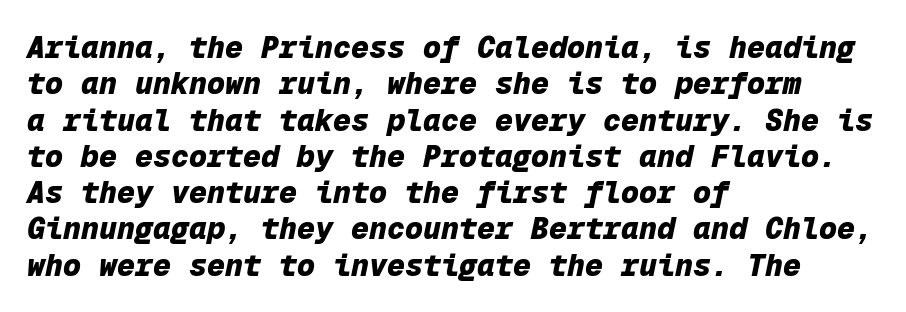
Which margin do the lines hug? The left one — the right edge is uneven. Heft: maximum for text — a bold. A typesetter would mark this as italic. Decoration check: the copy has no underline. Looks like terminal output: every glyph gets an equal slot.
